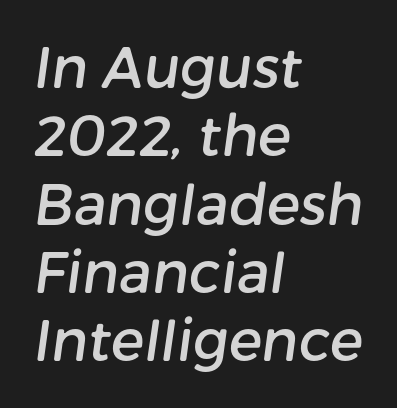
Are there feet on the stems? There aren't — it's a sans. Any mark beneath the type? The region is blank. You could call the tracking neutral — neither tight nor loose. Do the characters align in a grid? No, the font is proportional. The text block is weighted toward the left margin, trailing off unevenly rightward.
